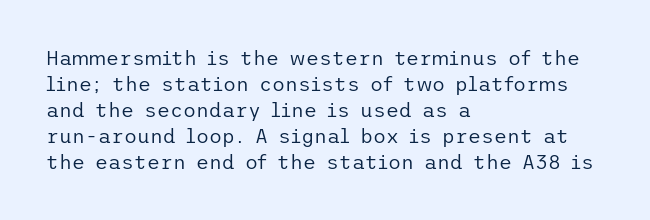
The image shows 20 px text type, upright; set left-aligned, normal line spacing (1.3x), normal letter spacing, not underlined.
